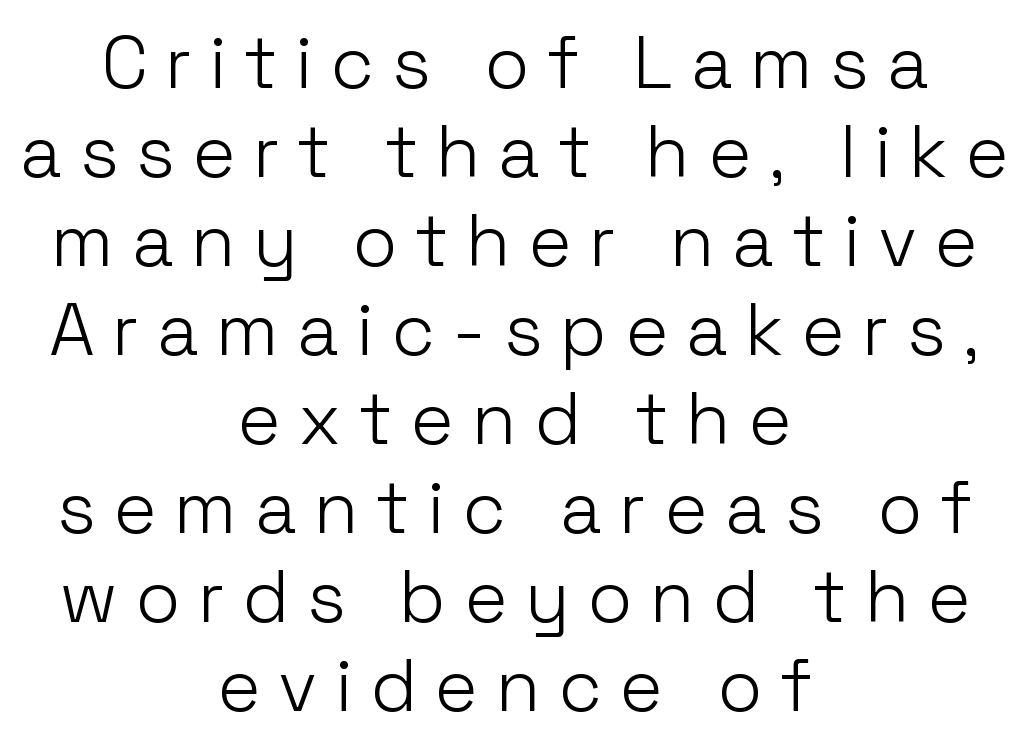
This sample is center-justified, so both line endings float freely. Note the varied advance widths — an 'i' is clearly narrower than an 'm'. The letters stand straight up with perfectly vertical stems. Nope, no serifs anywhere on these letters. No heavy texture on the line: the type isn't bold.
